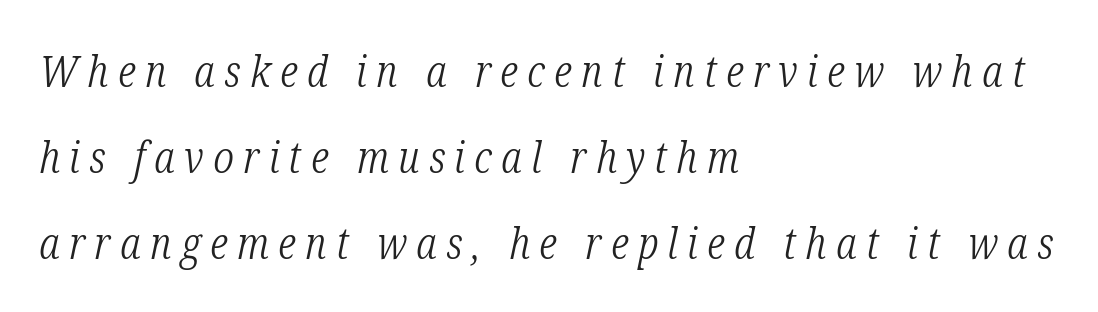
The image shows 44 px light, condensed serif type, italic (leaning right); set left-aligned, loose line spacing (1.96x), unusually wide letter spacing (+0.21 em), not underlined; low stroke contrast and a medium x-height.
